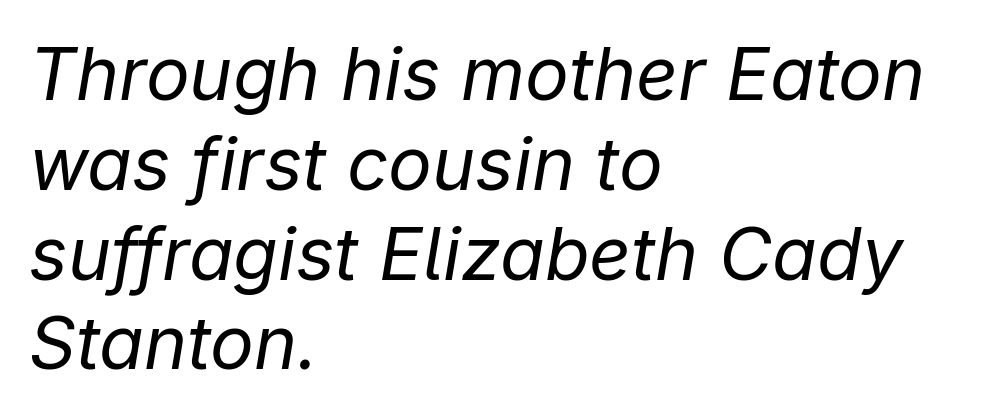
{"italic": "yes", "lean": "right", "slant_degrees": 9, "bold": "no", "weight": "regular", "width": "normal", "stroke_contrast": "low", "x_height": "medium", "monospaced": "no", "underline": "no", "align": "left", "line_spacing_ratio": 1.23, "letter_spacing": "normal", "letter_spacing_em": 0.0, "glyph_px": 73}
